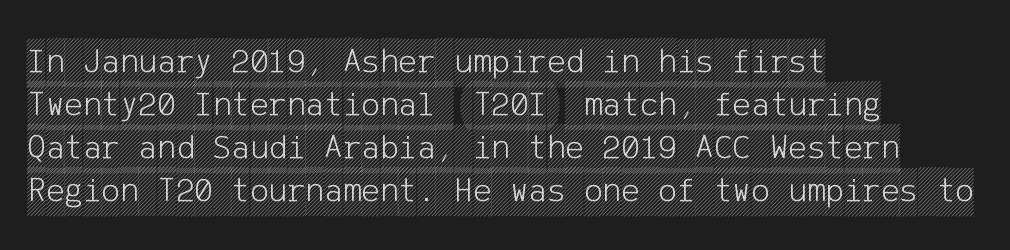
The font's upright variant was chosen for this text. The rendering anchors every line to the left-hand side. These lines keep a tight, regular rhythm from letter to letter. Rule under the text: the space is simply empty.
